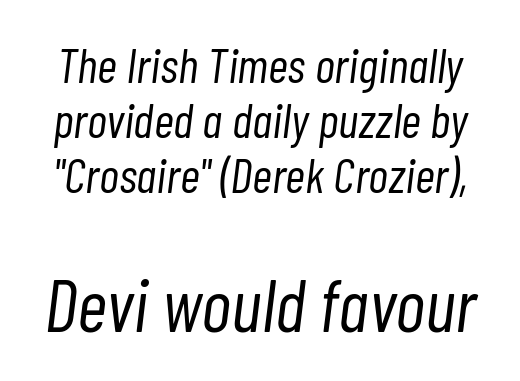
The image shows 74 px light, condensed type, italic (leaning right); set tight line spacing (1.12x), normal letter spacing, not underlined; the second (bottom) block is 1.51x larger; low stroke contrast and a medium x-height.
